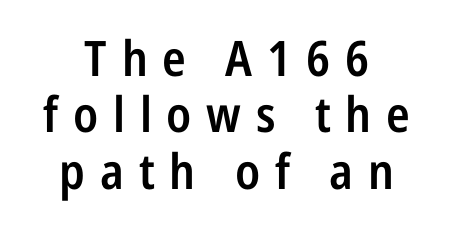
Q: Is the text bold? A: Semi-bold.
Q: Is the text italic (slanted)? A: No, it is upright.
Q: Is the typeface a serif or a sans-serif typeface? A: Sans-serif.
Q: Is the text underlined? A: No.
Q: How is the paragraph aligned? A: Centered.
Q: Is the spacing between letters normal or unusually wide? A: Unusually wide.
Q: Is the spacing between lines tight, normal or loose? A: Tight.
Q: Width (condensed, normal, or wide)? A: Condensed.
Q: Stroke contrast? A: Low.
Q: x-height? A: Medium.
Q: Monospaced? A: No.
